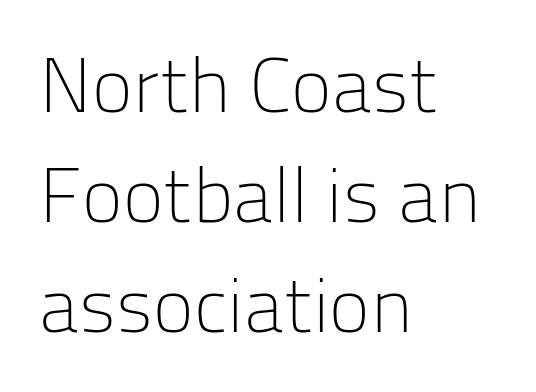
Q: Is the text bold? A: No.
Q: Is the text italic (slanted)? A: No, it is upright.
Q: Is the typeface a serif or a sans-serif typeface? A: Sans-serif.
Q: Is the text underlined? A: No.
Q: How is the paragraph aligned? A: Left-aligned.
Q: Is the spacing between letters normal or unusually wide? A: Normal.
Q: Is the spacing between lines tight, normal or loose? A: Normal.
Q: Width (condensed, normal, or wide)? A: Normal.
Q: Stroke contrast? A: Low.
Q: x-height? A: Medium.
Q: Monospaced? A: No.
